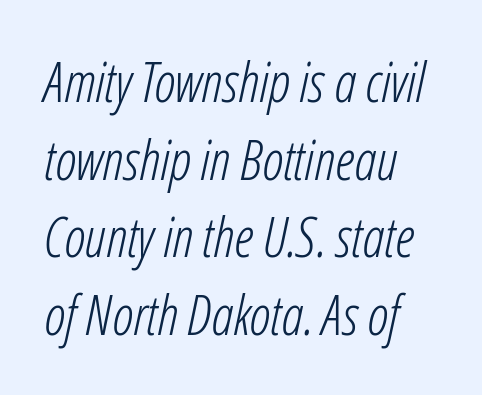
{"italic": "yes", "lean": "right", "slant_degrees": 12, "bold": "no", "weight": "light", "width": "condensed", "stroke_contrast": "low", "x_height": "medium", "monospaced": "no", "underline": "no", "align": "left", "line_spacing": "normal", "line_spacing_ratio": 1.41, "letter_spacing": "normal", "letter_spacing_em": 0.0, "glyph_px": 55}
